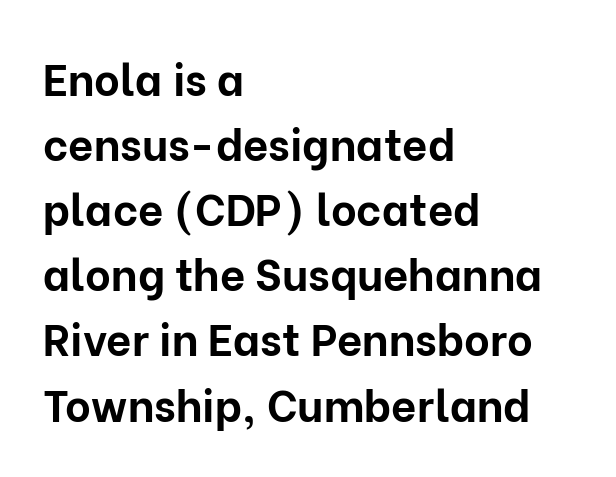
The image shows 44 px bold sans-serif type, upright; set left-aligned, normal line spacing (1.48x), normal letter spacing, not underlined; low stroke contrast and a medium x-height.
